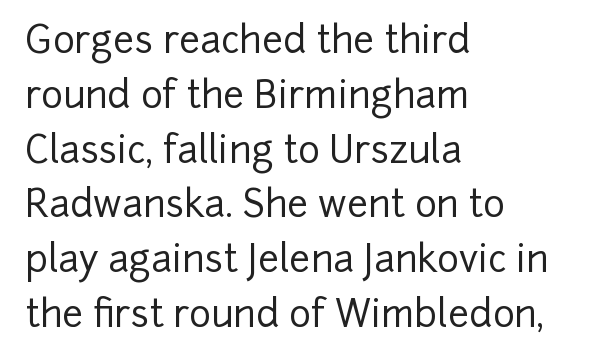
The image shows 37 px sans-serif type, upright; set left-aligned, normal line spacing (1.48x), normal letter spacing, not underlined; low stroke contrast and a medium x-height.
